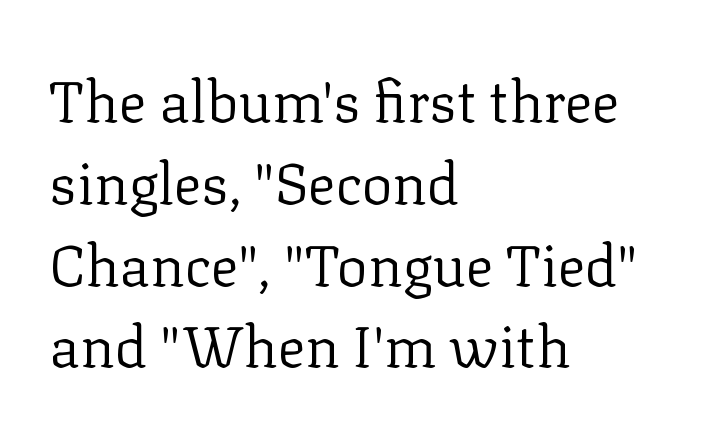
The glyphs in this specimen are seriffed. Vertical stems look standard width or narrower in stroke. How would I describe the line gaps? Plain and ordinary. The baseline area is clear. A typesetter would call this proportional, since set widths differ per character.
